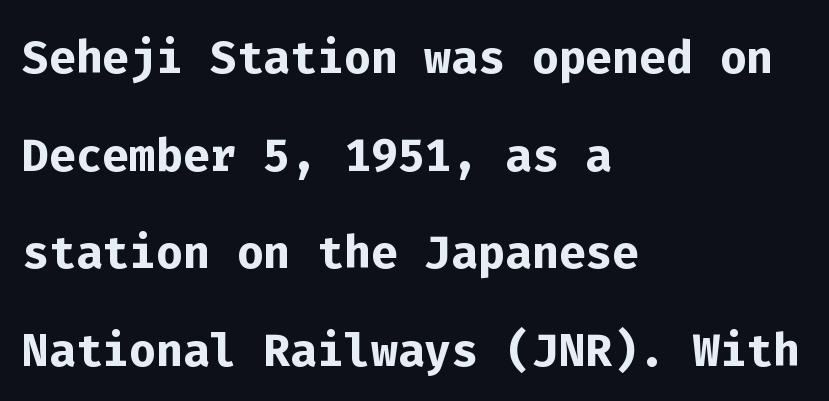
{"serif": "no", "italic": "no", "bold": "yes", "weight": "semibold", "width": "normal", "stroke_contrast": "low", "x_height": "medium", "monospaced": "yes", "underline": "no", "align": "left", "line_spacing": "normal", "line_spacing_ratio": 1.55, "letter_spacing": "normal", "letter_spacing_em": 0.0, "glyph_px": 63}
